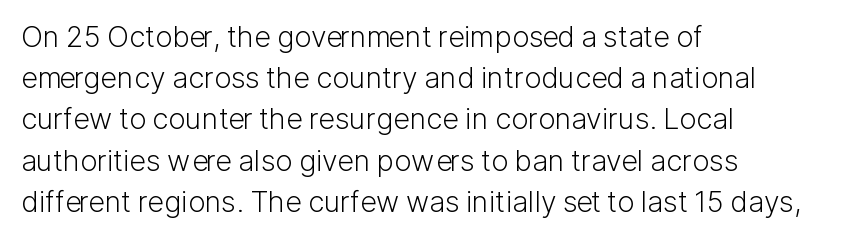
Q: Is the text bold? A: No.
Q: Is the text italic (slanted)? A: No, it is upright.
Q: Is the typeface a serif or a sans-serif typeface? A: Sans-serif.
Q: Is the text underlined? A: No.
Q: How is the paragraph aligned? A: Left-aligned.
Q: Is the spacing between letters normal or unusually wide? A: Normal.
Q: Is the spacing between lines tight, normal or loose? A: Normal.
Q: Width (condensed, normal, or wide)? A: Normal.
Q: Stroke contrast? A: Low.
Q: x-height? A: Medium.
Q: Monospaced? A: No.
